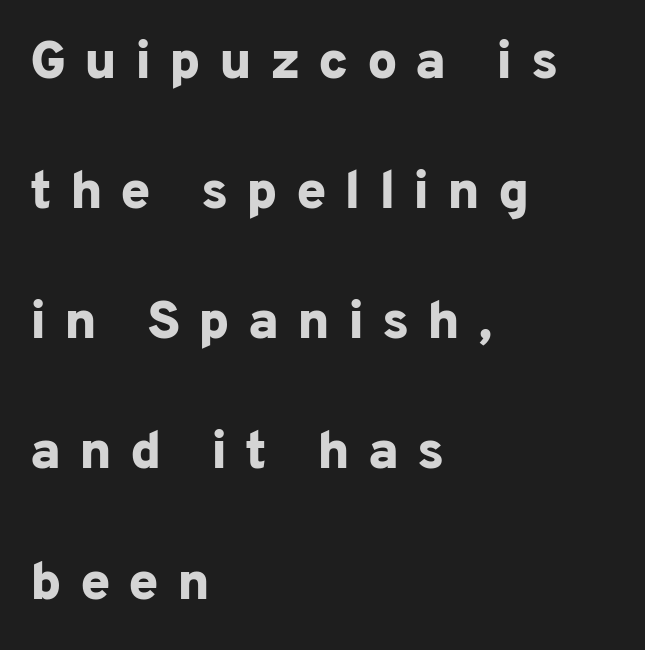
In terms of leading, this rendering errs on the spacious side. Display-style spreading of the glyphs; the letterfit is very open. Typographically, this falls in the sans-serif category. Is there any slant? The stems are plumb.
